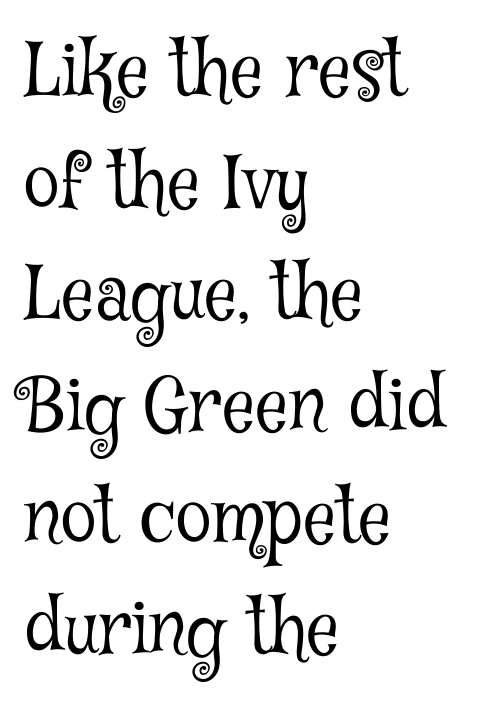
{"serif": "yes", "italic": "no", "bold": "no", "weight": "light", "width": "condensed", "stroke_contrast": "low", "x_height": "medium", "monospaced": "no", "underline": "no", "align": "left", "line_spacing": "normal", "line_spacing_ratio": 1.53, "letter_spacing": "normal", "letter_spacing_em": 0.0, "glyph_px": 73}
